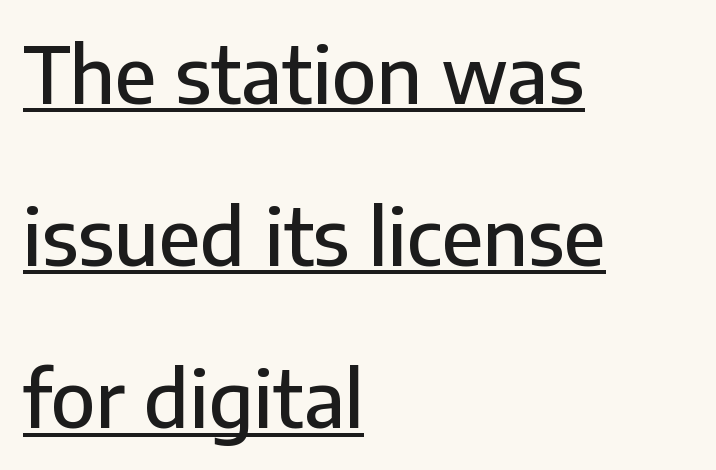
The image shows 78 px sans-serif type, upright; set left-aligned, loose line spacing (2.08x), normal letter spacing, underlined; low stroke contrast and a medium x-height.
